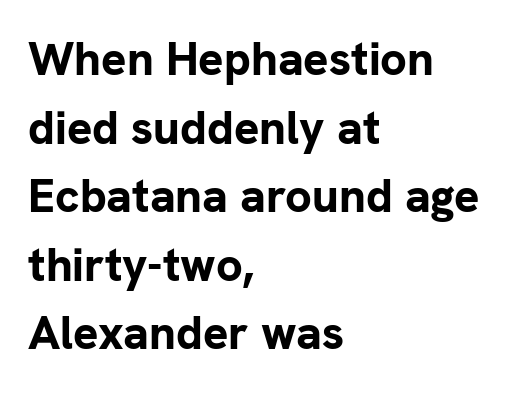
{"serif": "no", "italic": "no", "bold": "yes", "weight": "bold", "width": "normal", "stroke_contrast": "low", "x_height": "medium", "monospaced": "no", "underline": "no", "align": "left", "line_spacing": "normal", "line_spacing_ratio": 1.46, "letter_spacing": "normal", "letter_spacing_em": 0.0, "glyph_px": 47}
